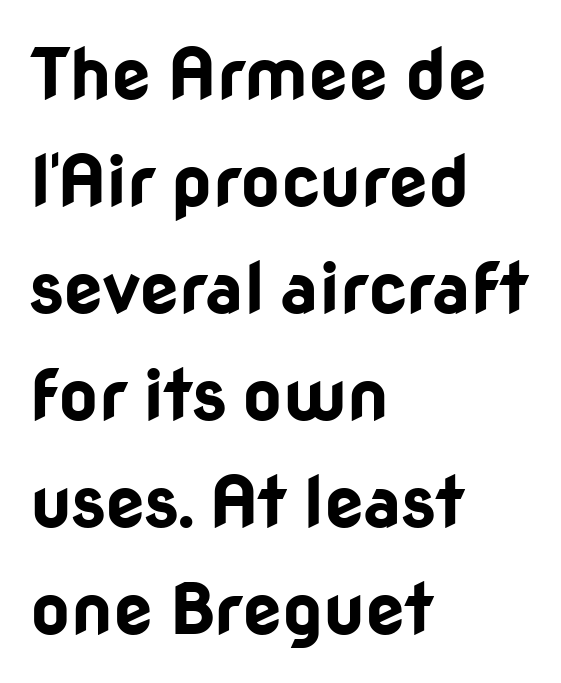
{"serif": "no", "italic": "no", "bold": "yes", "weight": "bold", "width": "normal", "stroke_contrast": "low", "x_height": "medium", "monospaced": "no", "underline": "no", "align": "left", "line_spacing": "normal", "line_spacing_ratio": 1.53, "letter_spacing": "normal", "letter_spacing_em": 0.0, "glyph_px": 70}
